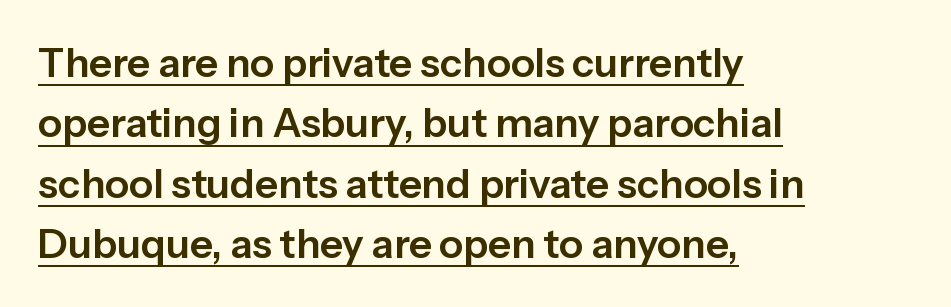
Q: Is the text italic (slanted)? A: No, it is upright.
Q: Is the typeface a serif or a sans-serif typeface? A: Sans-serif.
Q: Is the text underlined? A: Yes.
Q: How is the paragraph aligned? A: Left-aligned.
Q: Is the spacing between letters normal or unusually wide? A: Normal.
Q: Is the spacing between lines tight, normal or loose? A: Normal.
Q: Width (condensed, normal, or wide)? A: Normal.
Q: Stroke contrast? A: Low.
Q: x-height? A: Medium.
Q: Monospaced? A: No.
